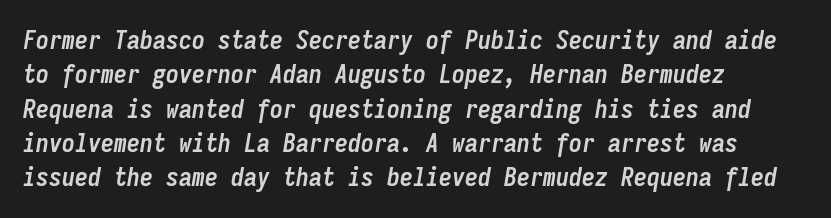
If you measured baseline to baseline, you'd find a middling distance. The text carries the slant typical of an italic or oblique font. Weight: bold. The letters sit at their default tracking, neither squeezed nor spread. The rendering anchors every line to the left-hand side.
